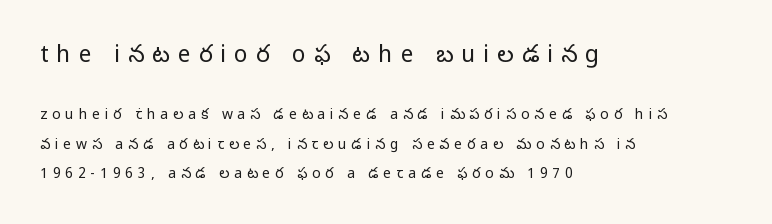
The image shows 23 px text type, upright; set left-aligned, loose line spacing (2.09x), unusually wide letter spacing (+0.35 em), not underlined; the first (top) block is 1.64x larger.
